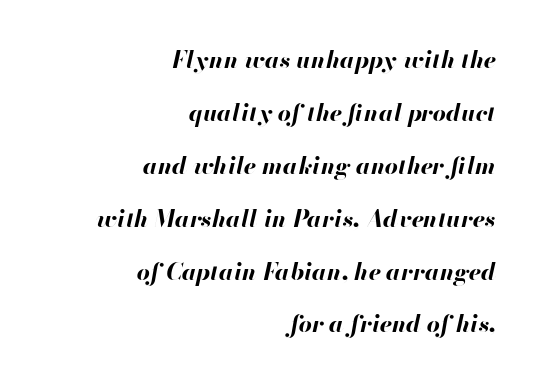
Students, this is bold: see how much ink each stroke carries. Honestly, the rows look like they've been pulled way apart. Any mark beneath the type? The region is blank. This is oblique type, the kind used for emphasis or titles. Look at the tracking — it's just the regular setting, nothing added.
